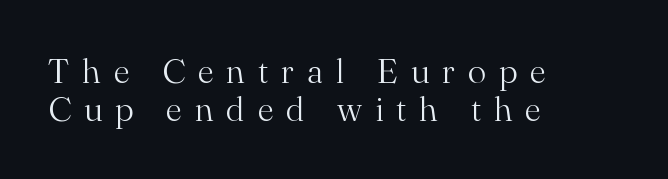
{"serif": "yes", "italic": "no", "bold": "no", "weight": "light", "width": "normal", "stroke_contrast": "medium", "x_height": "small", "monospaced": "no", "underline": "no", "align": "left", "line_spacing": "tight", "line_spacing_ratio": 1.09, "letter_spacing": "wide", "letter_spacing_em": 0.36, "glyph_px": 35}
